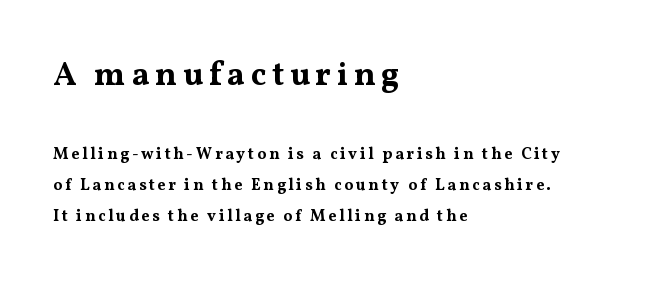
Q: Is the text bold? A: Yes.
Q: Is the text italic (slanted)? A: No, it is upright.
Q: Is the typeface a serif or a sans-serif typeface? A: Serif.
Q: Is the text underlined? A: No.
Q: How is the paragraph aligned? A: Left-aligned.
Q: Is the spacing between lines tight, normal or loose? A: Loose.
Q: Which block of text is set in a larger size, the first (top) or the second (bottom)? A: The first (top) one.
Q: Width (condensed, normal, or wide)? A: Wide.
Q: Stroke contrast? A: Medium.
Q: x-height? A: Medium.
Q: Monospaced? A: No.
